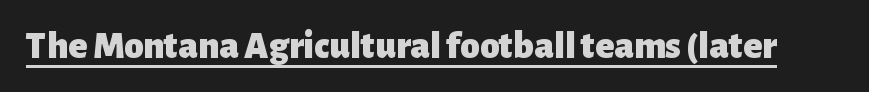
Q: Is the text bold? A: Yes.
Q: Is the text italic (slanted)? A: No, it is upright.
Q: Is the typeface a serif or a sans-serif typeface? A: Sans-serif.
Q: Is the text underlined? A: Yes.
Q: Is the spacing between letters normal or unusually wide? A: Normal.
Q: Width (condensed, normal, or wide)? A: Normal.
Q: Stroke contrast? A: Low.
Q: x-height? A: Medium.
Q: Monospaced? A: No.
